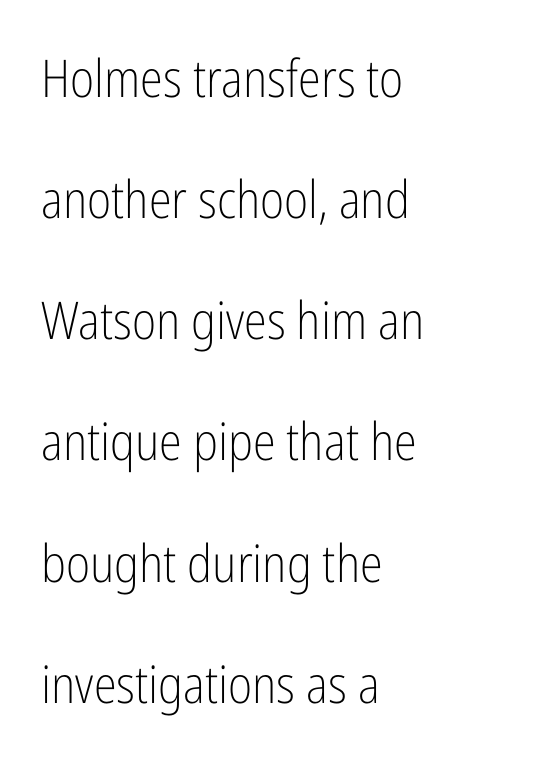
The image shows 52 px light, condensed sans-serif type, upright; set left-aligned, loose line spacing (2.33x), normal letter spacing, not underlined; low stroke contrast and a medium x-height.
